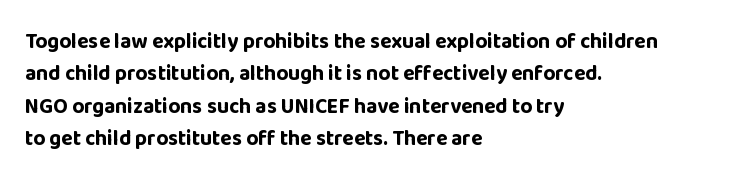
{"italic": "no", "bold": "yes", "underline": "no", "align": "left", "line_spacing": "normal", "line_spacing_ratio": 1.54, "letter_spacing": "normal", "letter_spacing_em": 0.0, "glyph_px": 21}
